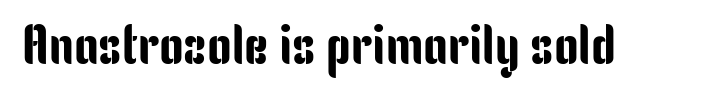
{"serif": "no", "italic": "no", "width": "condensed", "stroke_contrast": "low", "x_height": "medium", "monospaced": "no", "underline": "no", "letter_spacing": "normal", "letter_spacing_em": 0.0, "glyph_px": 55}
